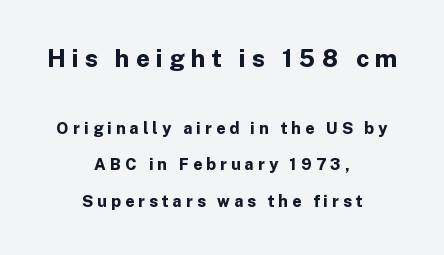
Spacing between characters has been opened up far beyond the box default. Visually, the top section dominates because its glyphs are scaled up. The glyphs are unaccompanied by any horizontal stroke below them. Every row of glyphs is offset so its center matches the block's center. The designer dialed line spacing up above the default.
